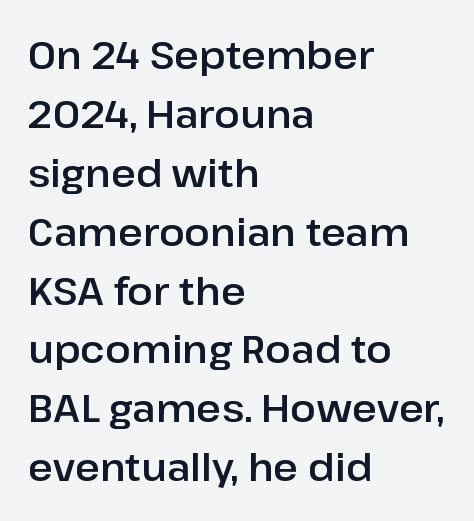
Posture: upright roman. Look at the tracking — it's just the regular setting, nothing added. A typesetter would call this leading conventional body-copy spacing. The passage shown is typed in a proportional face where columns would drift.
